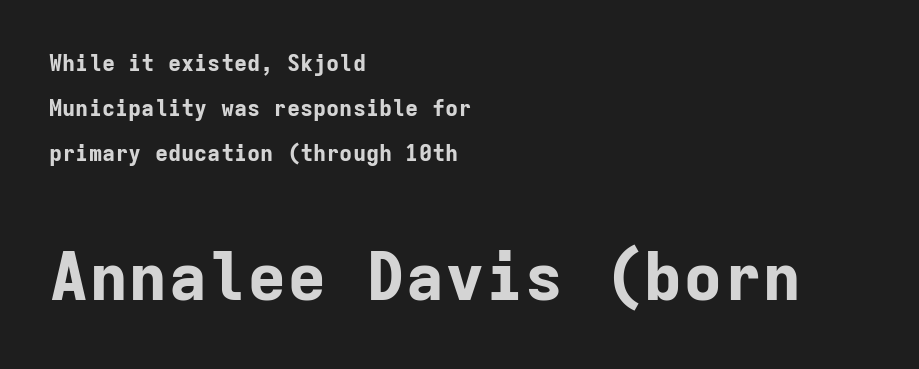
Every character here occupies the same horizontal width, giving the sample a typewriter-like rhythm. Observe the absence of serifs on each vertical stroke in this sample. Chunky letters — that's bold for sure. Short note: letters normally spaced. Airy leading.
